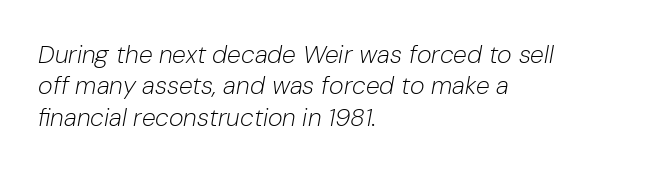
The image shows 25 px text type, italic (leaning right); set left-aligned, normal line spacing (1.26x), normal letter spacing, not underlined.
